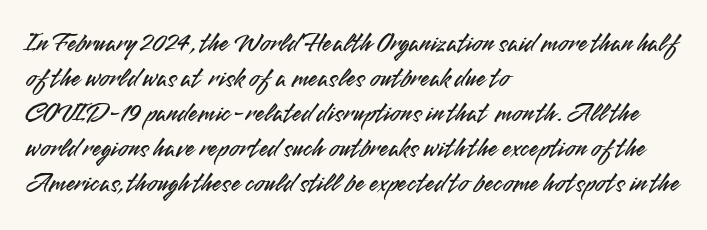
Q: Is the text italic (slanted)? A: Yes.
Q: Is the text underlined? A: No.
Q: How is the paragraph aligned? A: Left-aligned.
Q: Is the spacing between letters normal or unusually wide? A: Normal.
Q: Is the spacing between lines tight, normal or loose? A: Normal.
